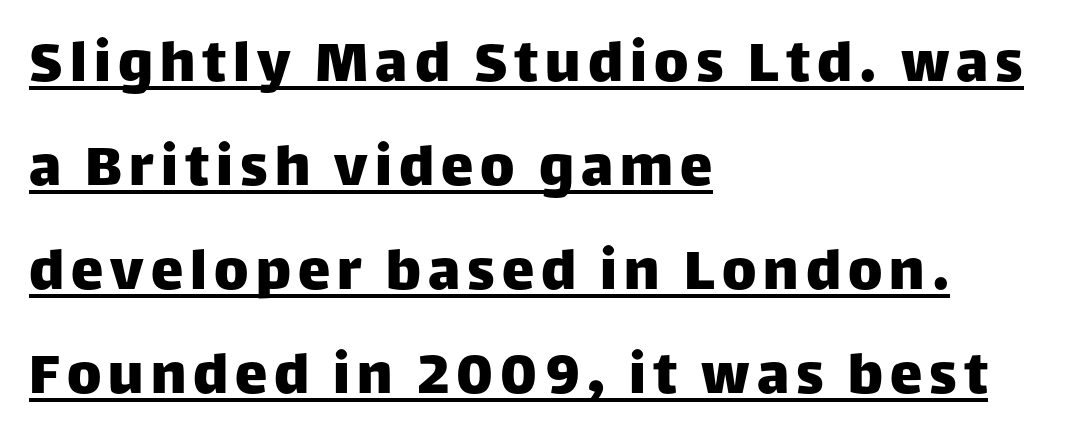
A typographer would call this underscored text. Notice how descenders clear the ascenders below comfortably — that's standard leading. Leftover space on each line is placed entirely after the last word. A roman cut, with each character standing at attention.
